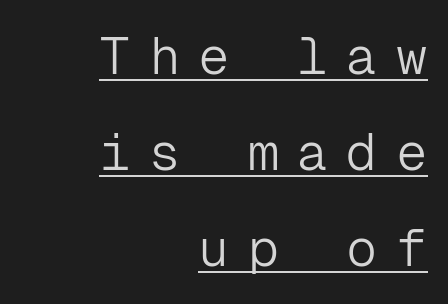
The letters stand straight up with perfectly vertical stems. Nothing sits at the stroke ends, so this counts as sans-serif. The typesetter chose a ragged-left arrangement here. The passage shown is not bold in any degree.
